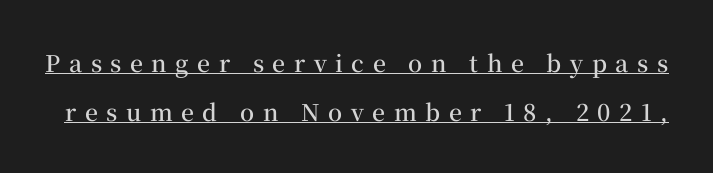
Here the glyphs are tracked loosely, breaking word shapes into spaced letters. Do the letters lean? They stand straight. Look at the stroke-to-counter ratio: somewhat heavy, a semibold. Leading is clearly above the norm, producing a sparse column. The glyphs are accompanied by a horizontal stroke just below them.
